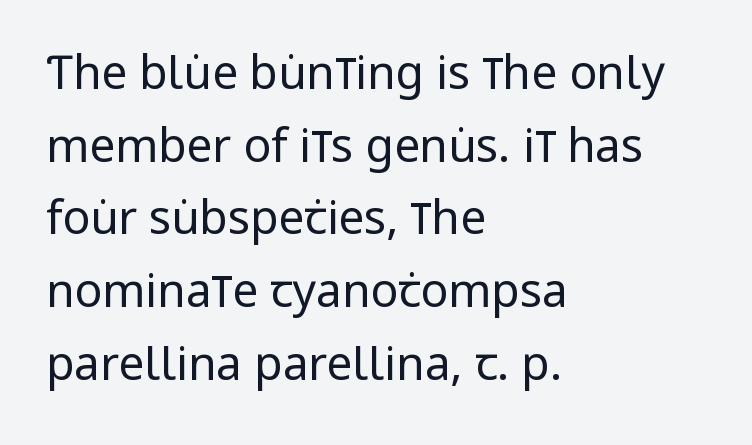
{"serif": "no", "italic": "no", "bold": "no", "weight": "regular", "width": "condensed", "stroke_contrast": "low", "x_height": "large", "monospaced": "no", "underline": "no", "align": "left", "line_spacing": "normal", "line_spacing_ratio": 1.58, "letter_spacing": "normal", "letter_spacing_em": 0.0, "glyph_px": 46}
